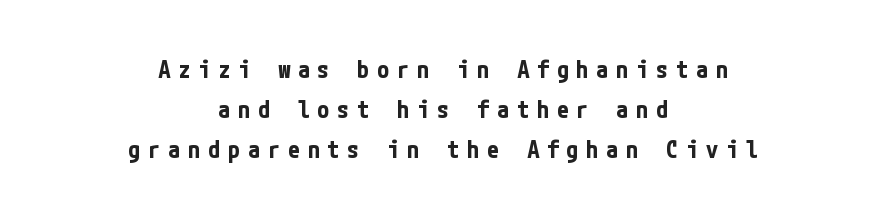
{"italic": "no", "bold": "yes", "underline": "no", "align": "center", "line_spacing": "normal", "line_spacing_ratio": 1.67, "letter_spacing": "wide", "letter_spacing_em": 0.33, "glyph_px": 24}
